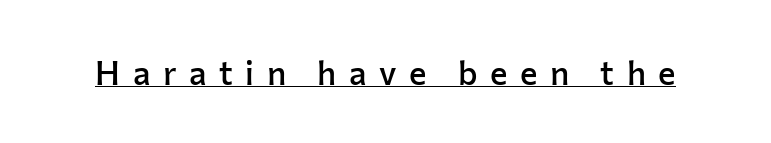
{"serif": "no", "italic": "no", "bold": "semi", "weight": "semibold", "width": "normal", "stroke_contrast": "low", "x_height": "medium", "monospaced": "no", "underline": "yes", "letter_spacing": "wide", "letter_spacing_em": 0.38, "glyph_px": 33}
